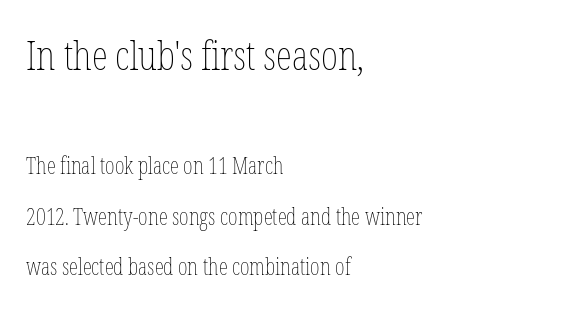
This sample trades compactness for vertical openness between lines. A roman cut, with each character standing at attention. There is no visible air inserted between adjacent glyphs. Unmarked baselines from the first word to the last. The lines in this sample share a left origin and differ only in where they stop.
